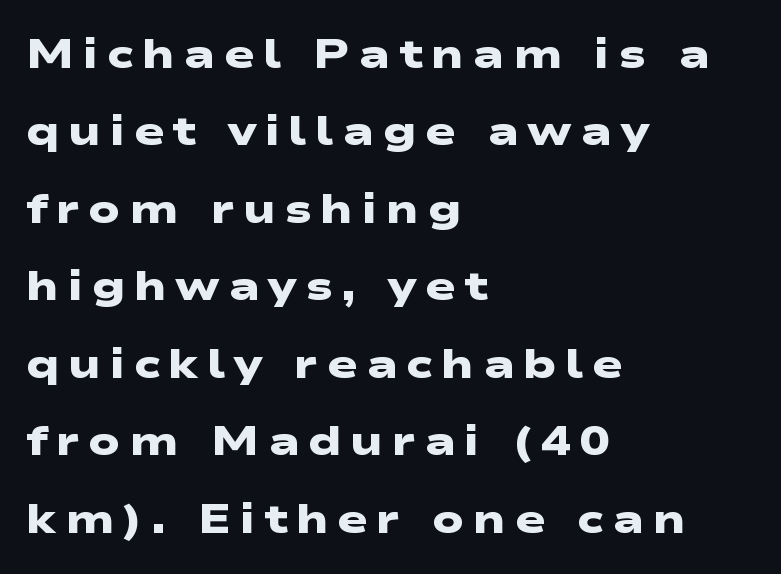
The image shows 41 px heavy, wide sans-serif type; set left-aligned, line spacing 1.89x, unusually wide letter spacing (+0.2 em), not underlined; low stroke contrast and a medium x-height.
